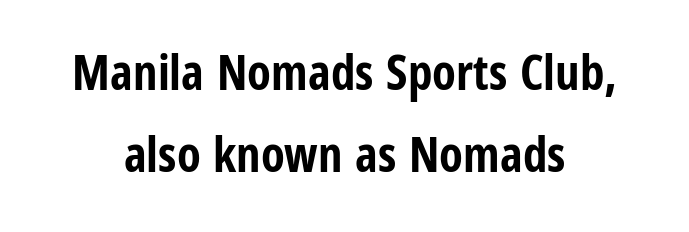
Q: Is the text bold? A: Yes.
Q: Is the text italic (slanted)? A: No, it is upright.
Q: Is the typeface a serif or a sans-serif typeface? A: Sans-serif.
Q: Is the text underlined? A: No.
Q: How is the paragraph aligned? A: Centered.
Q: Is the spacing between letters normal or unusually wide? A: Normal.
Q: Is the spacing between lines tight, normal or loose? A: Normal.
Q: Width (condensed, normal, or wide)? A: Condensed.
Q: Stroke contrast? A: Low.
Q: x-height? A: Medium.
Q: Monospaced? A: No.
